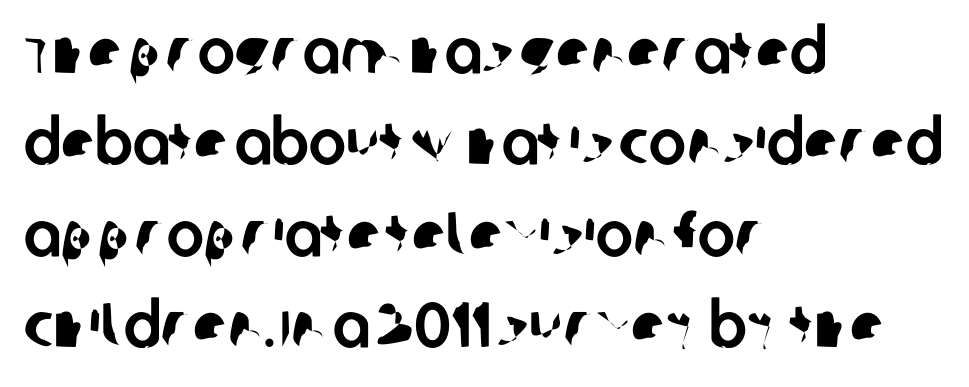
To sum up the face: it is a sans, with no serifs. If you drew a ruler down the left edge, every line would touch it. Anything drawn beneath the words? Only blank space. The face used here is proportionally spaced, like ordinary book or web type.
